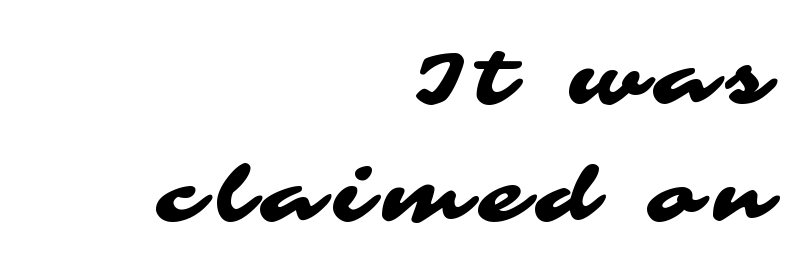
The image shows 74 px wide sans-serif type; set right-aligned, normal line spacing (1.59x), not underlined; medium stroke contrast and a medium x-height.
